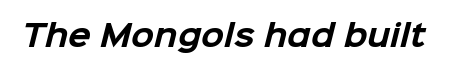
Q: Is the text bold? A: Yes.
Q: Is the typeface a serif or a sans-serif typeface? A: Sans-serif.
Q: Is the text underlined? A: No.
Q: Is the spacing between letters normal or unusually wide? A: Normal.
Q: Width (condensed, normal, or wide)? A: Normal.
Q: Stroke contrast? A: Low.
Q: x-height? A: Medium.
Q: Monospaced? A: No.
